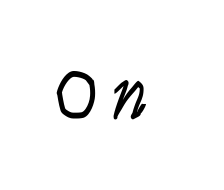
Is this a sans? Yes — the strokes have no serifs. Looks like regular typesetting: each glyph gets only the width it needs. Glance below the letters and you will spot only blank space.
